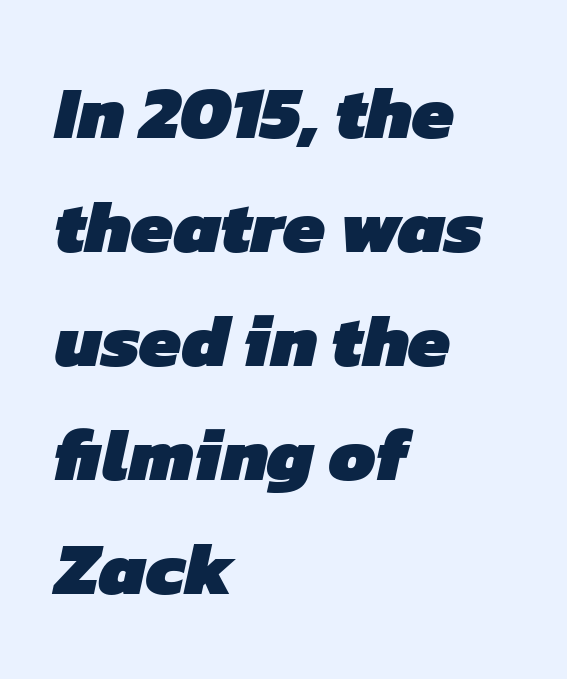
The image shows 75 px heavy sans-serif type; set left-aligned, normal line spacing (1.52x), normal letter spacing, not underlined; low stroke contrast and a medium x-height.
